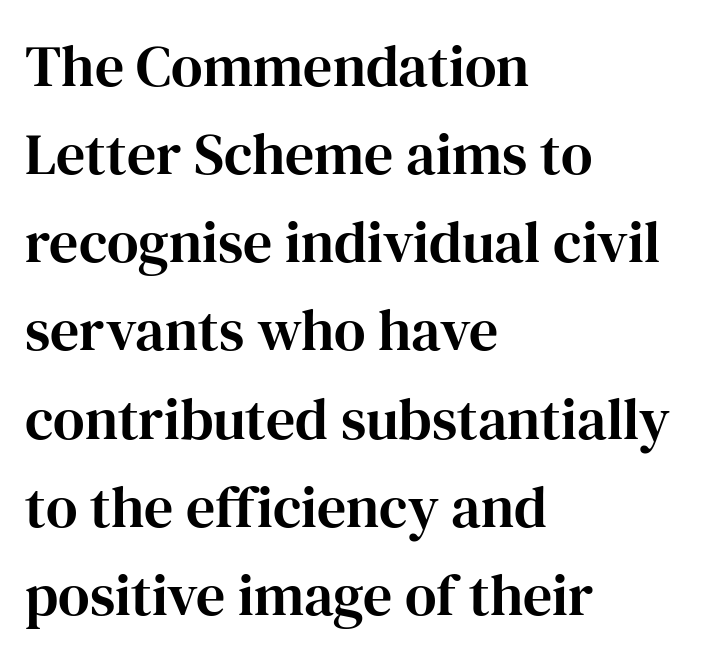
Q: Is the text italic (slanted)? A: No, it is upright.
Q: Is the typeface a serif or a sans-serif typeface? A: Serif.
Q: Is the text underlined? A: No.
Q: How is the paragraph aligned? A: Left-aligned.
Q: Is the spacing between letters normal or unusually wide? A: Normal.
Q: Is the spacing between lines tight, normal or loose? A: Normal.
Q: Width (condensed, normal, or wide)? A: Normal.
Q: Stroke contrast? A: High.
Q: x-height? A: Medium.
Q: Monospaced? A: No.
